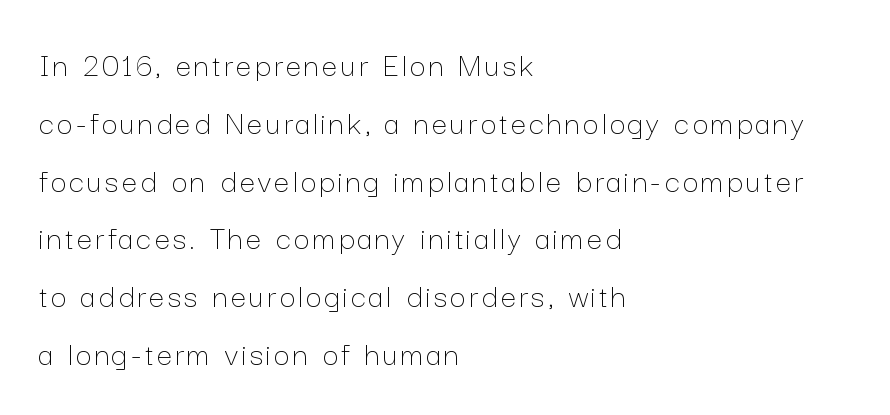
Weight: regular or lighter. The rendering uses a moderate line-height, typical for paragraphs. No word sits above an underline. The typography opts for an upright posture over an oblique one.
